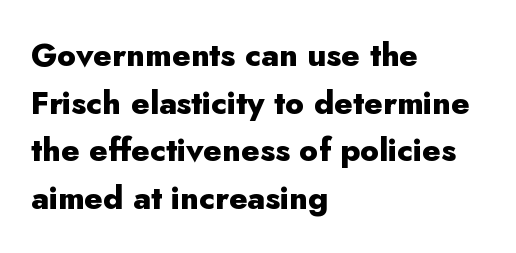
A typesetter would call this zero additional tracking. Looks like regular typesetting: each glyph gets only the width it needs. Just letters on the line, the space beneath them empty. How would I describe the line gaps? Plain and ordinary.
